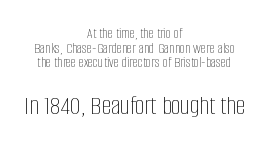
The image shows 27 px text type, upright; set centered, tight line spacing (0.97x), normal letter spacing, not underlined; the second (bottom) block is 1.8x larger.
